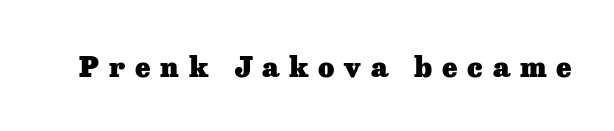
{"serif": "yes", "italic": "no", "bold": "yes", "weight": "heavy", "width": "normal", "stroke_contrast": "low", "x_height": "medium", "monospaced": "no", "underline": "no", "letter_spacing": "wide", "letter_spacing_em": 0.35, "glyph_px": 28}
